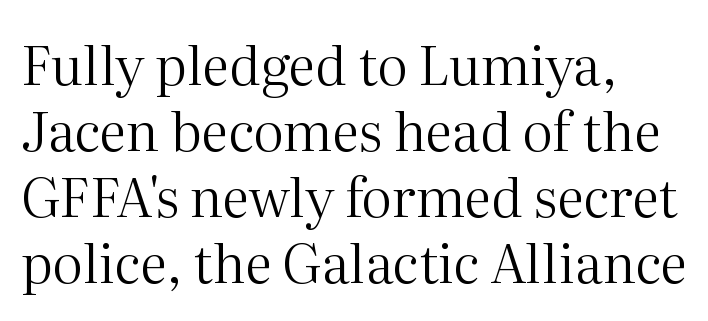
{"serif": "yes", "italic": "no", "bold": "no", "weight": "regular", "width": "normal", "stroke_contrast": "medium", "x_height": "medium", "monospaced": "no", "underline": "no", "align": "left", "line_spacing_ratio": 1.22, "letter_spacing": "normal", "letter_spacing_em": 0.0, "glyph_px": 54}
